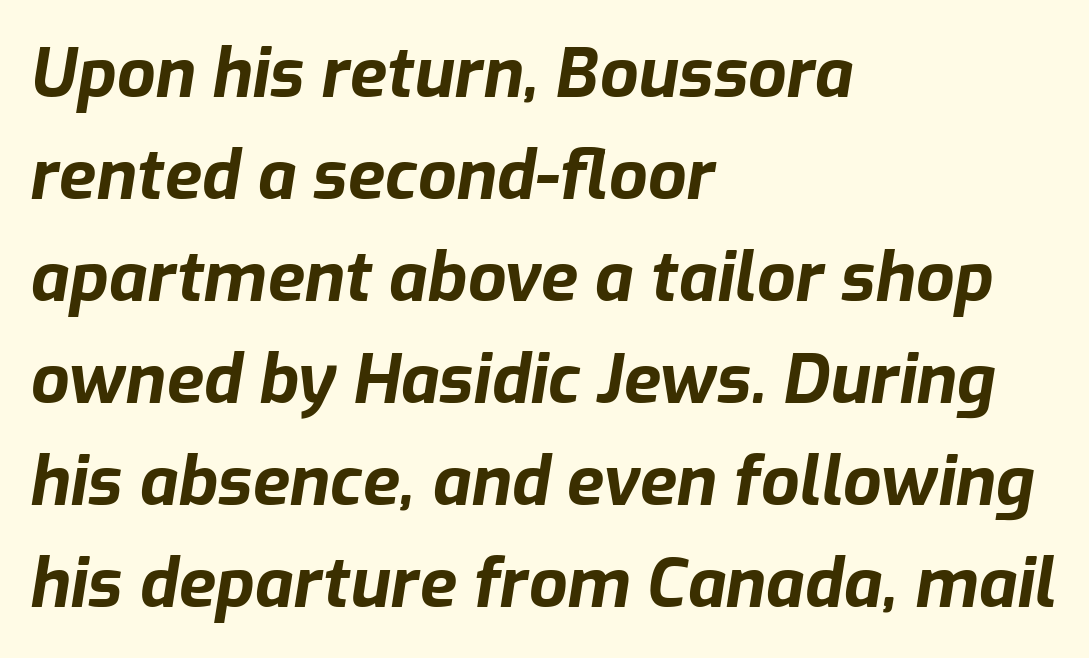
Q: Is the text bold? A: Yes.
Q: Is the text italic (slanted)? A: Yes, it leans right by about 9 degrees.
Q: Is the text underlined? A: No.
Q: How is the paragraph aligned? A: Left-aligned.
Q: Is the spacing between letters normal or unusually wide? A: Normal.
Q: Is the spacing between lines tight, normal or loose? A: Normal.
Q: Width (condensed, normal, or wide)? A: Normal.
Q: Stroke contrast? A: Low.
Q: x-height? A: Medium.
Q: Monospaced? A: No.
